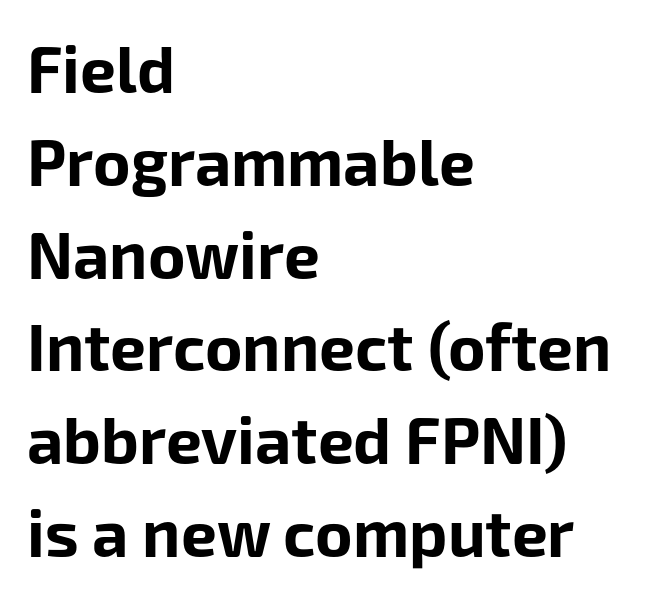
The image shows 64 px bold sans-serif type, upright; set left-aligned, normal line spacing (1.45x), normal letter spacing, not underlined; low stroke contrast and a medium x-height.
